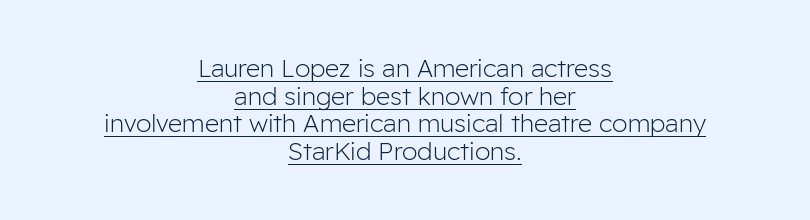
Very little white space separates one row of letters from the next. The rendering uses the underline text-decoration. This is the regular roman posture of the typeface. The lines are quadded center. Stems and bowls with no extra thickness — not bold.
